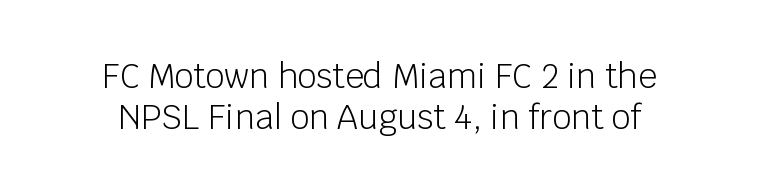
Q: Is the text bold? A: No.
Q: Is the text italic (slanted)? A: No, it is upright.
Q: Is the typeface a serif or a sans-serif typeface? A: Sans-serif.
Q: Is the text underlined? A: No.
Q: Is the spacing between letters normal or unusually wide? A: Normal.
Q: Width (condensed, normal, or wide)? A: Normal.
Q: Stroke contrast? A: Low.
Q: x-height? A: Large.
Q: Monospaced? A: No.
